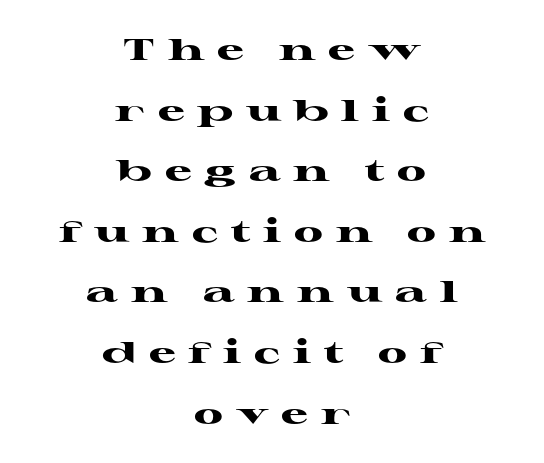
{"serif": "yes", "italic": "no", "bold": "yes", "weight": "heavy", "width": "wide", "stroke_contrast": "high", "x_height": "medium", "monospaced": "no", "underline": "no", "align": "center", "line_spacing": "loose", "line_spacing_ratio": 2.02, "letter_spacing": "wide", "letter_spacing_em": 0.43, "glyph_px": 30}
